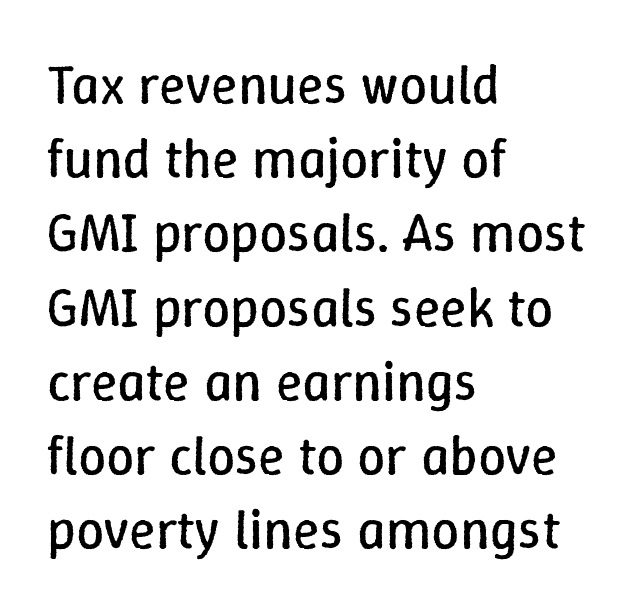
Vertical stems look standard width or narrower in stroke. The paragraph has a hard left edge and a soft right edge. Anything drawn beneath the words? Only blank space. There is no visible air inserted between adjacent glyphs. A typesetter would call this proportional, since set widths differ per character. Successive baselines arrive at the customary interval.
